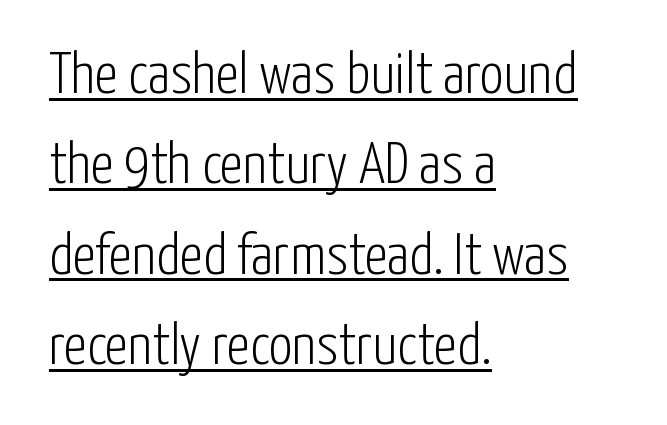
Are there feet on the stems? There aren't — it's a sans. The lines in this sample share a left origin and differ only in where they stop. The face used here is proportionally spaced, like ordinary book or web type. The specimen reads as upright at a glance. These lines keep a tight, regular rhythm from letter to letter.
